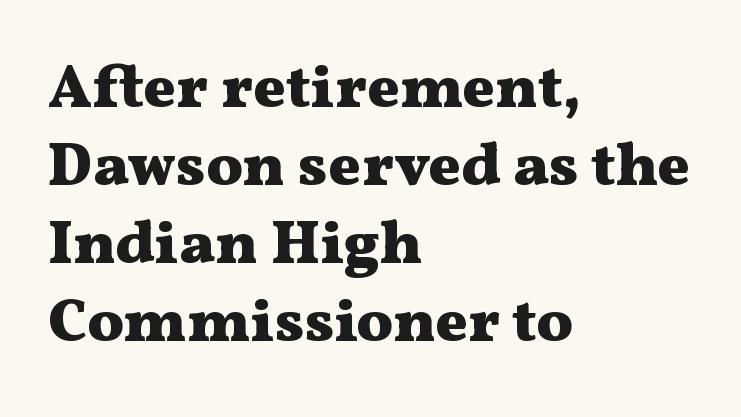
Proportional: the letters do not fall into vertical columns. Characters remain perfectly vertical along every line. Stroke thickness is high; the sample reads as a true bold. This rendering employs a face with finishing strokes, i.e., a serif.
